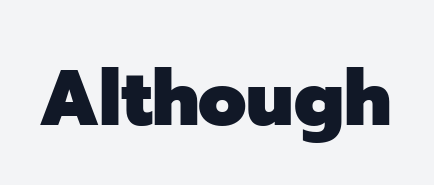
The image shows 78 px heavy sans-serif type, upright; set normal letter spacing, not underlined; low stroke contrast and a medium x-height.
